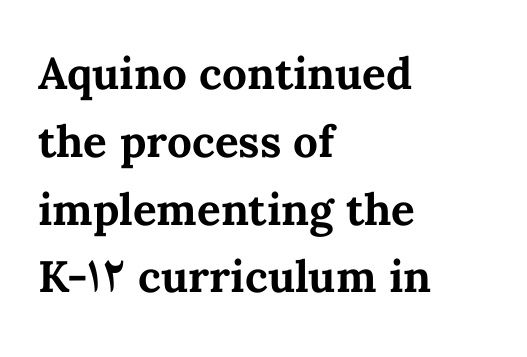
Q: Is the text bold? A: Yes.
Q: Is the text italic (slanted)? A: No, it is upright.
Q: Is the text underlined? A: No.
Q: How is the paragraph aligned? A: Left-aligned.
Q: Is the spacing between letters normal or unusually wide? A: Normal.
Q: Is the spacing between lines tight, normal or loose? A: Normal.
Q: Width (condensed, normal, or wide)? A: Normal.
Q: Stroke contrast? A: Medium.
Q: x-height? A: Medium.
Q: Monospaced? A: No.
